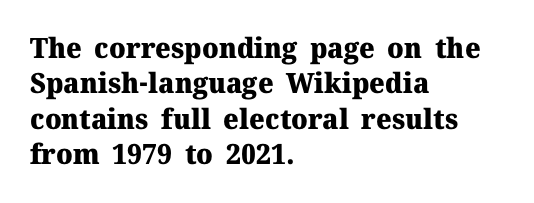
The image shows 28 px heavy serif type, upright; set left-aligned, normal line spacing (1.26x), normal letter spacing, not underlined; medium stroke contrast and a medium x-height.
